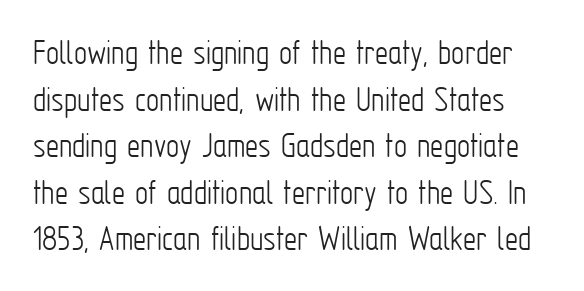
Think of a printed novel: that variable character pitch is what you see here. I'd call this a sans setting — the letters go barefoot. These lines keep a tight, regular rhythm from letter to letter. This sample keeps an unexceptional amount of space between lines. Posture: straight, roman, zero tilt.
